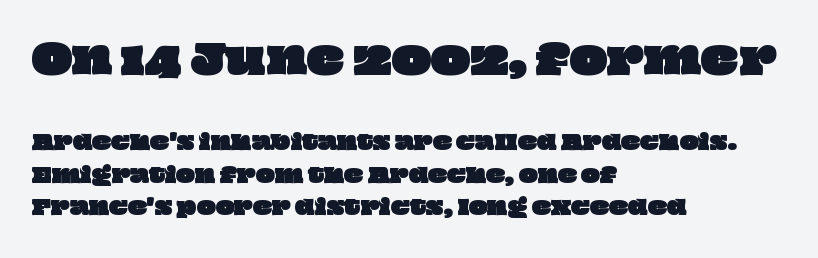
{"width": "wide", "stroke_contrast": "low", "x_height": "large", "monospaced": "no", "underline": "no", "align": "left", "line_spacing": "normal", "line_spacing_ratio": 1.63, "letter_spacing": "normal", "letter_spacing_em": 0.0, "larger_block": "first", "size_ratio": 2.0, "glyph_px": 40}
